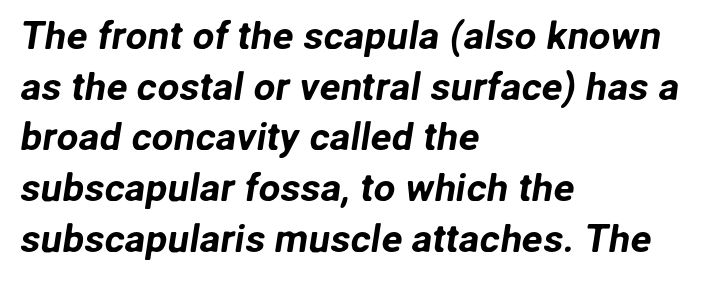
Q: Is the typeface a serif or a sans-serif typeface? A: Sans-serif.
Q: Is the text underlined? A: No.
Q: How is the paragraph aligned? A: Left-aligned.
Q: Is the spacing between letters normal or unusually wide? A: Normal.
Q: Is the spacing between lines tight, normal or loose? A: Normal.
Q: Width (condensed, normal, or wide)? A: Normal.
Q: Stroke contrast? A: Low.
Q: x-height? A: Medium.
Q: Monospaced? A: No.
